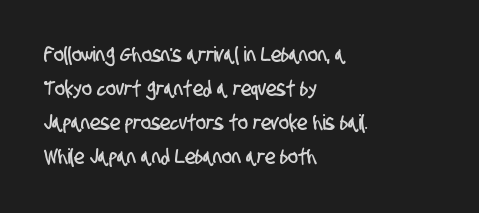
Q: Is the text underlined? A: No.
Q: How is the paragraph aligned? A: Left-aligned.
Q: Is the spacing between letters normal or unusually wide? A: Normal.
Q: Is the spacing between lines tight, normal or loose? A: Normal.
